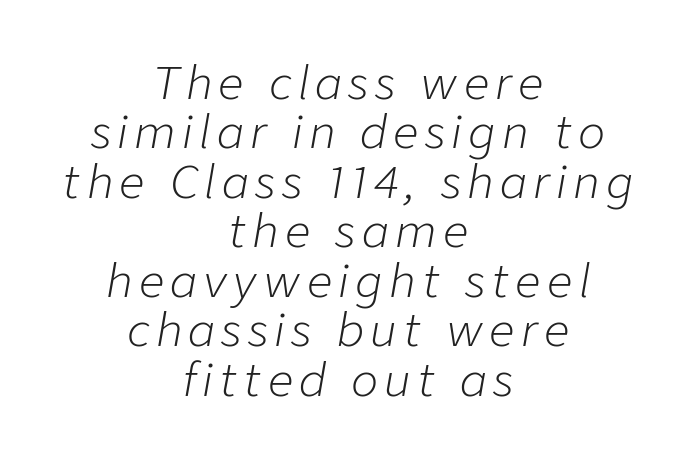
The image shows 45 px light type, italic (leaning right); set centered, tight line spacing (1.1x), not underlined; low stroke contrast and a medium x-height.
